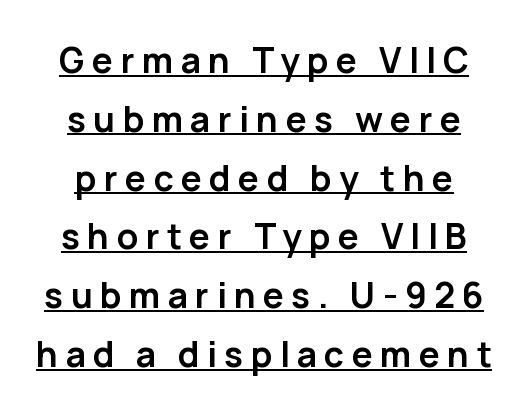
Q: Is the text bold? A: Yes.
Q: Is the text italic (slanted)? A: No, it is upright.
Q: Is the typeface a serif or a sans-serif typeface? A: Sans-serif.
Q: Is the text underlined? A: Yes.
Q: Is the spacing between letters normal or unusually wide? A: Unusually wide.
Q: Is the spacing between lines tight, normal or loose? A: Normal.
Q: Width (condensed, normal, or wide)? A: Normal.
Q: Stroke contrast? A: Low.
Q: x-height? A: Medium.
Q: Monospaced? A: No.
